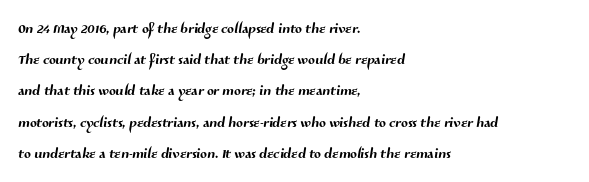
If you drew a ruler down the left edge, every line would touch it. Regular leading. Only glyphs here, with clear space below each row. Each word holds together tightly as a unit, with standard inter-letter gaps.
